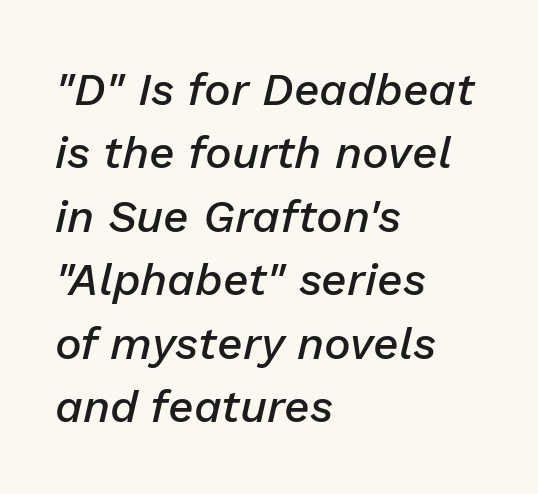
The foot of each line stays bare and open. Each letter keeps its own natural width here, so spacing adapts to shape. This is oblique type, the kind used for emphasis or titles. How are the letters spaced? Ordinarily, with no added tracking. These lines are set flush left with a ragged right edge. Interline gaps are of average width in this sample.
